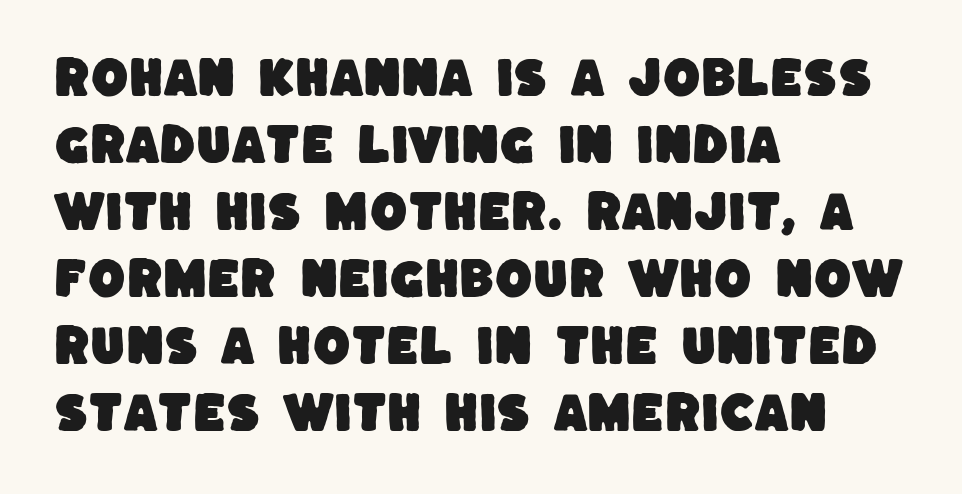
{"serif": "no", "width": "normal", "stroke_contrast": "low", "x_height": "large", "monospaced": "no", "underline": "no", "align": "left", "line_spacing": "normal", "line_spacing_ratio": 1.56, "letter_spacing": "normal", "letter_spacing_em": 0.0, "glyph_px": 43}
